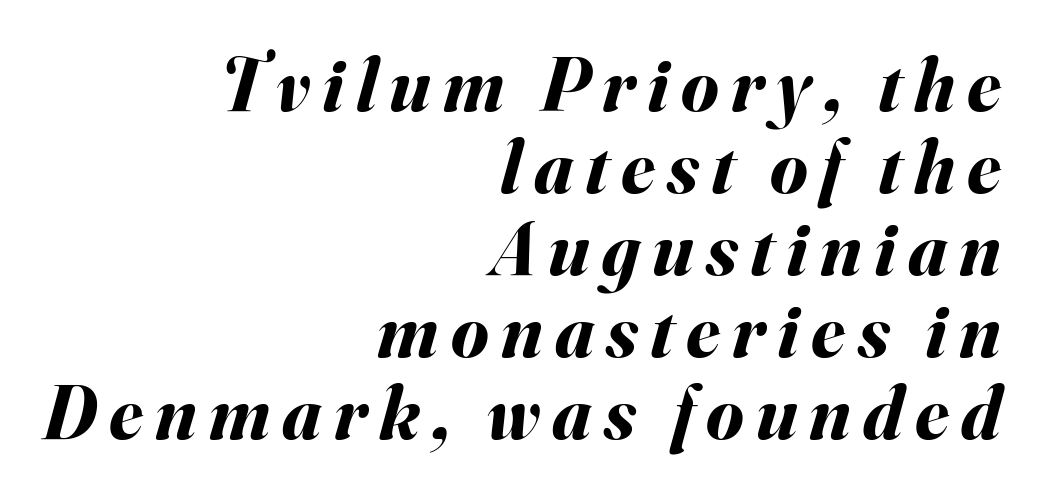
{"italic": "yes", "lean": "right", "slant_degrees": 16, "bold": "yes", "weight": "bold", "width": "normal", "stroke_contrast": "medium", "x_height": "small", "monospaced": "no", "underline": "no", "align": "right", "line_spacing": "tight", "line_spacing_ratio": 1.08, "glyph_px": 76}
